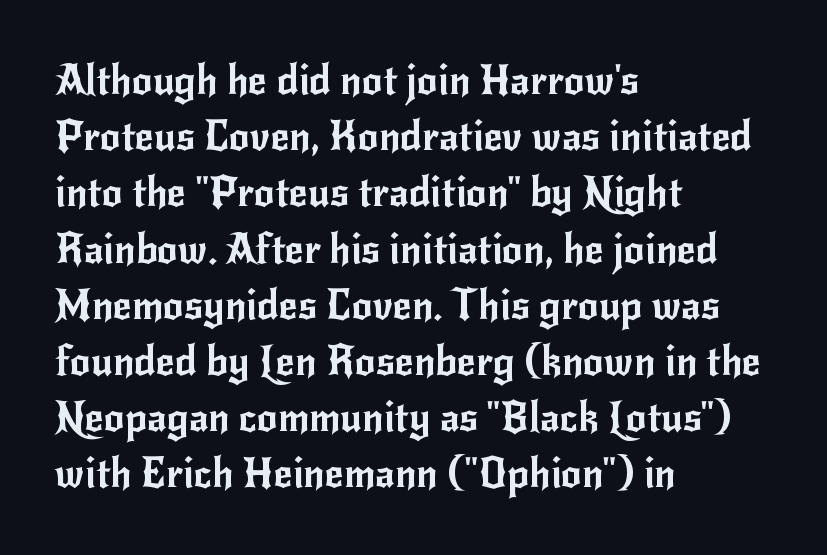
Is this a fixed-width face? No — the glyphs have proportional, varying widths. Typographically, this falls in the sans-serif category. Glyph-to-glyph distance matches everyday printed text. Compared with a centered layout, this one pins lines to the left instead.
